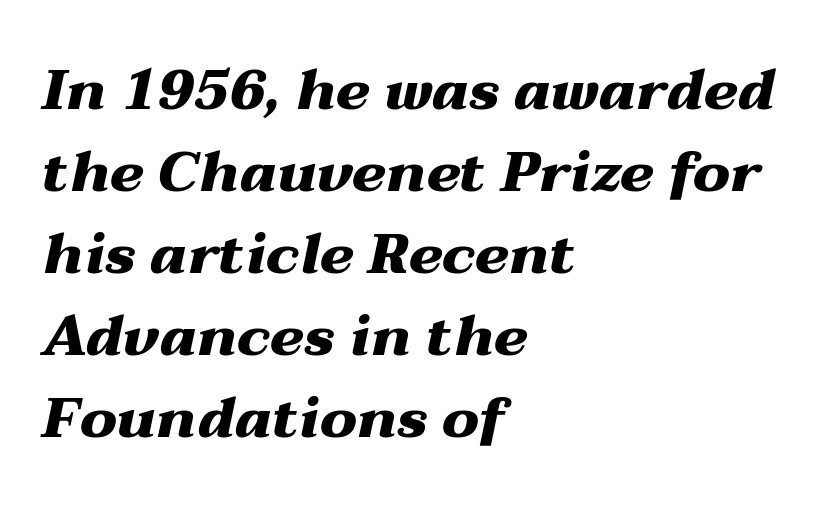
Look at the stroke-to-counter ratio: heavy, a bold. These lines are rendered in a variable-pitch font. This sample uses plain, unmodified letter spacing. Interline gaps are of average width in this sample. The rag falls on the right side of this text block. Tall strokes in this sample are angled rather than plumb.
